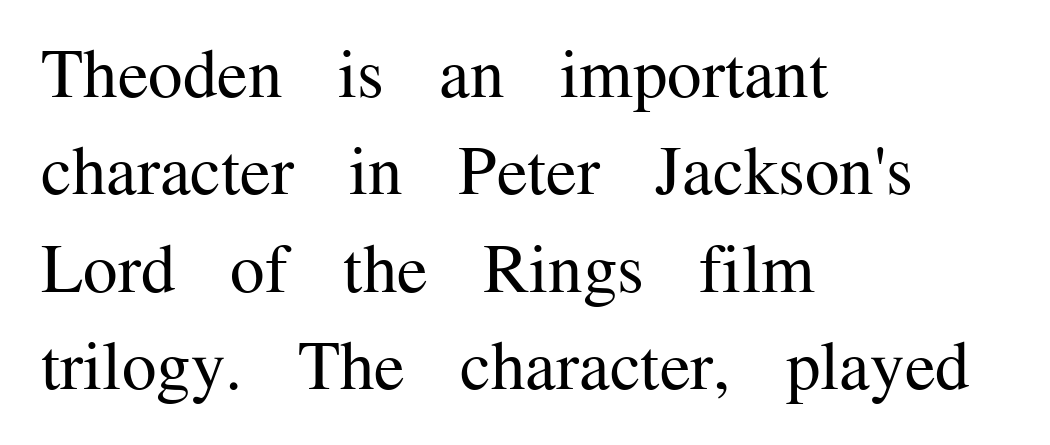
Q: Is the text bold? A: No.
Q: Is the text italic (slanted)? A: No, it is upright.
Q: Is the typeface a serif or a sans-serif typeface? A: Serif.
Q: Is the text underlined? A: No.
Q: How is the paragraph aligned? A: Left-aligned.
Q: Is the spacing between letters normal or unusually wide? A: Normal.
Q: Is the spacing between lines tight, normal or loose? A: Normal.
Q: Width (condensed, normal, or wide)? A: Normal.
Q: Stroke contrast? A: Medium.
Q: x-height? A: Medium.
Q: Monospaced? A: No.
